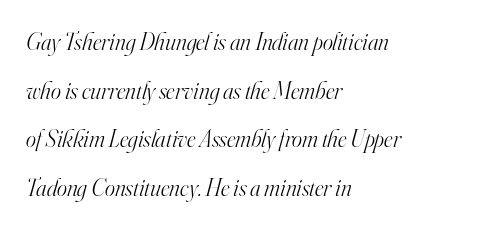
Q: Is the text bold? A: No.
Q: Is the text italic (slanted)? A: Yes, it leans right by about 16 degrees.
Q: Is the text underlined? A: No.
Q: How is the paragraph aligned? A: Left-aligned.
Q: Is the spacing between letters normal or unusually wide? A: Normal.
Q: Is the spacing between lines tight, normal or loose? A: Loose.
